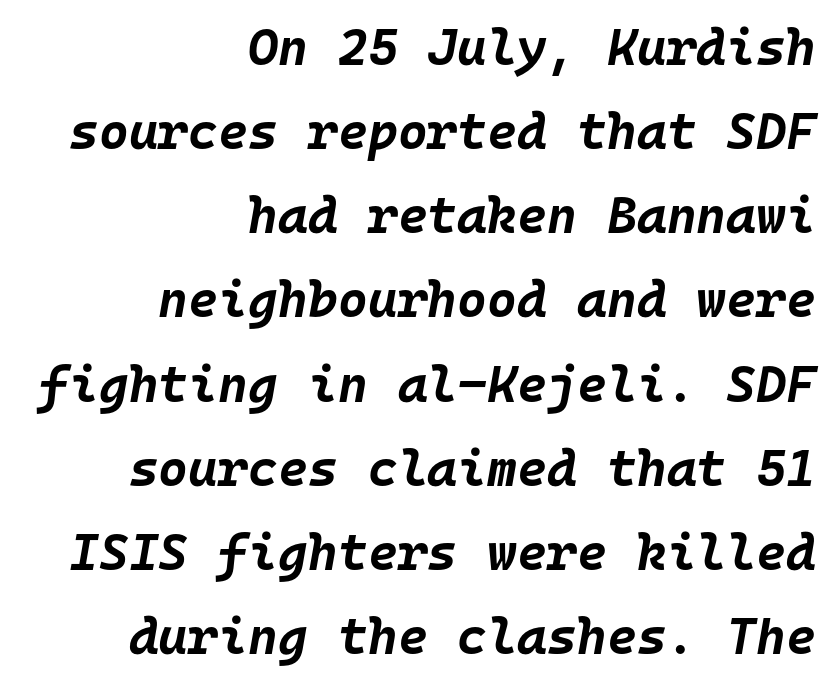
Q: Is the text bold? A: Yes.
Q: Is the text italic (slanted)? A: Yes, it leans right by about 10 degrees.
Q: Is the text underlined? A: No.
Q: How is the paragraph aligned? A: Right-aligned.
Q: Is the spacing between letters normal or unusually wide? A: Normal.
Q: Is the spacing between lines tight, normal or loose? A: Normal.
Q: Width (condensed, normal, or wide)? A: Normal.
Q: Stroke contrast? A: Low.
Q: x-height? A: Large.
Q: Monospaced? A: Yes.
